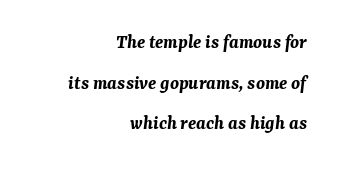
{"italic": "yes", "lean": "right", "slant_degrees": 7, "bold": "yes", "underline": "no", "align": "right", "line_spacing": "loose", "line_spacing_ratio": 2.03, "letter_spacing": "normal", "letter_spacing_em": 0.0, "glyph_px": 20}
